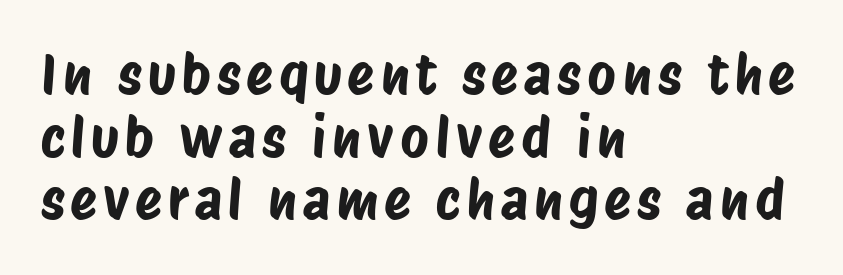
Q: Is the typeface a serif or a sans-serif typeface? A: Sans-serif.
Q: Is the text underlined? A: No.
Q: How is the paragraph aligned? A: Left-aligned.
Q: Is the spacing between lines tight, normal or loose? A: Tight.
Q: Width (condensed, normal, or wide)? A: Condensed.
Q: Stroke contrast? A: Low.
Q: x-height? A: Large.
Q: Monospaced? A: No.
